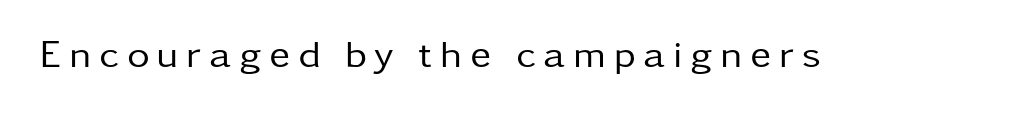
Q: Is the text bold? A: No.
Q: Is the text italic (slanted)? A: No, it is upright.
Q: Is the typeface a serif or a sans-serif typeface? A: Sans-serif.
Q: Is the text underlined? A: No.
Q: Is the spacing between letters normal or unusually wide? A: Unusually wide.
Q: Width (condensed, normal, or wide)? A: Normal.
Q: Stroke contrast? A: Low.
Q: x-height? A: Medium.
Q: Monospaced? A: No.
